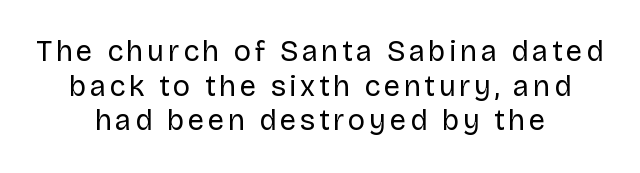
The image shows 29 px regular-weight sans-serif type, upright; set centered, line spacing 1.19x, not underlined; low stroke contrast and a large x-height.
